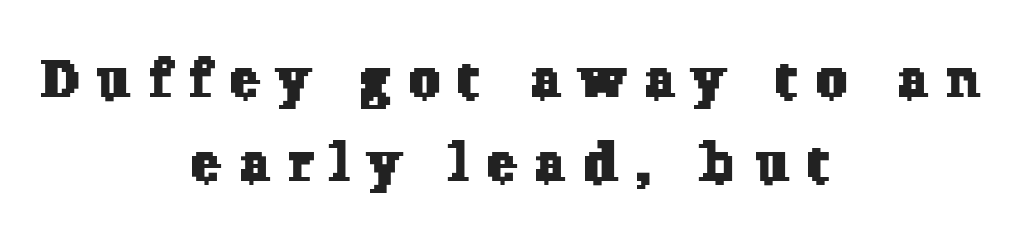
{"serif": "yes", "width": "normal", "stroke_contrast": "low", "x_height": "medium", "monospaced": "no", "underline": "no", "align": "center", "line_spacing": "normal", "line_spacing_ratio": 1.56, "letter_spacing": "wide", "letter_spacing_em": 0.36, "glyph_px": 54}
